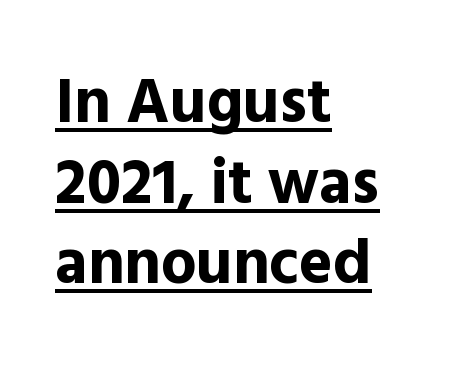
The image shows 63 px bold sans-serif type, upright; set left-aligned, normal line spacing (1.28x), normal letter spacing, underlined; a medium x-height.
